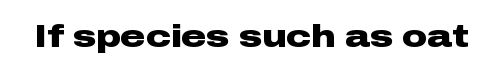
The image shows 31 px heavy, wide sans-serif type, upright; set normal letter spacing, not underlined; low stroke contrast and a medium x-height.
